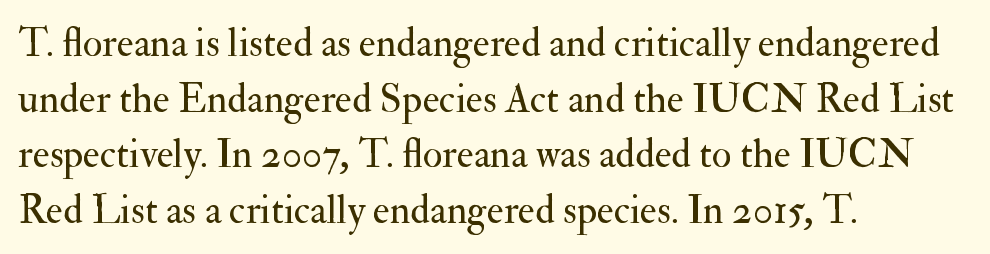
{"serif": "yes", "italic": "no", "bold": "no", "weight": "regular", "width": "normal", "stroke_contrast": "medium", "x_height": "small", "monospaced": "no", "underline": "no", "align": "left", "line_spacing": "normal", "line_spacing_ratio": 1.39, "letter_spacing": "normal", "letter_spacing_em": 0.0, "glyph_px": 40}
